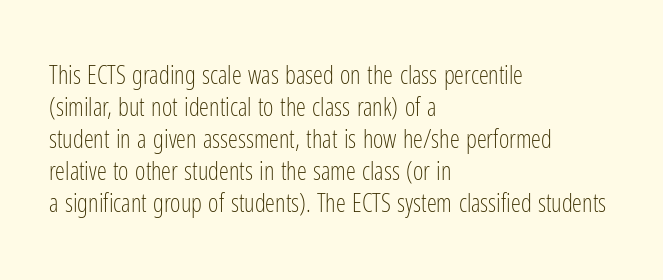
{"italic": "no", "bold": "no", "underline": "no", "align": "left", "line_spacing": "normal", "line_spacing_ratio": 1.28, "letter_spacing": "normal", "letter_spacing_em": 0.0, "glyph_px": 25}
